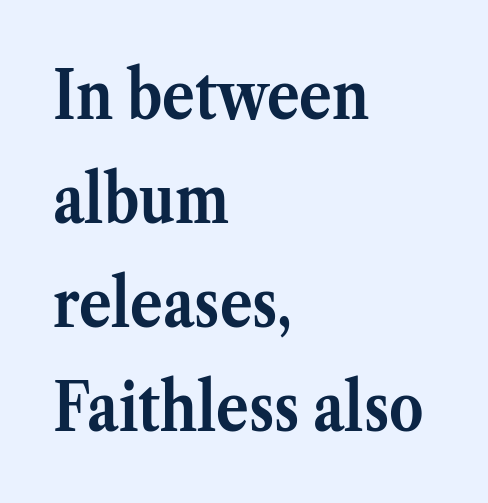
{"serif": "yes", "italic": "no", "bold": "yes", "weight": "semibold", "width": "normal", "stroke_contrast": "medium", "x_height": "medium", "monospaced": "no", "underline": "no", "align": "left", "line_spacing": "normal", "line_spacing_ratio": 1.53, "letter_spacing": "normal", "letter_spacing_em": 0.0, "glyph_px": 68}
